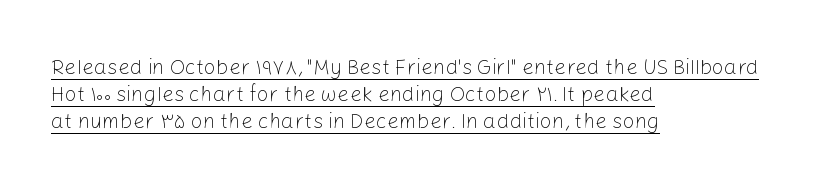
{"italic": "no", "bold": "no", "underline": "yes", "align": "left", "line_spacing": "normal", "line_spacing_ratio": 1.28, "letter_spacing": "normal", "letter_spacing_em": 0.0, "glyph_px": 21}
